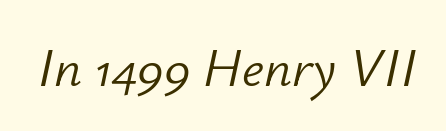
The image shows 54 px light type, italic (leaning right); set normal letter spacing, not underlined; low stroke contrast and a small x-height.
